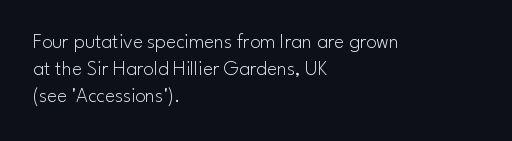
The passage shown is not underscored anywhere. Summary of vertical rhythm: regular, with standard interline spacing. The rag falls on the right side of this text block. Notice how the stems are strictly vertical — no italics here. Vertical stems look standard width or narrower in stroke.
